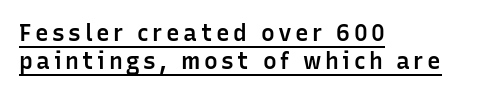
A classic flush-left, rag-right setting is used for this passage. This is the in-between weight designers call semibold or demi. This sample uses an upright cut, with every glyph sitting square on the baseline. Glance below the letters and you will spot a drawn line.
